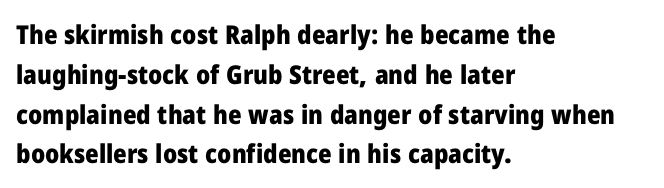
The image shows 26 px bold type, upright; set left-aligned, normal line spacing (1.53x), normal letter spacing, not underlined.
